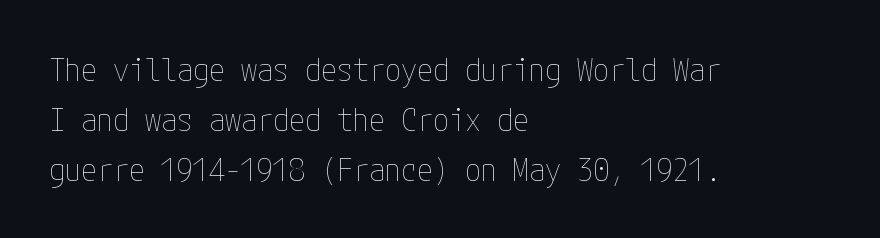
Every stem runs plumb, perpendicular to the baseline. The characters are drawn with everyday or finer stroke widths. Normally led — the rows are evenly, conventionally spaced. The foot of each line stays bare and open. Layout note: lines flush left. Honestly, the letter spacing is just normal — you wouldn't notice it.
